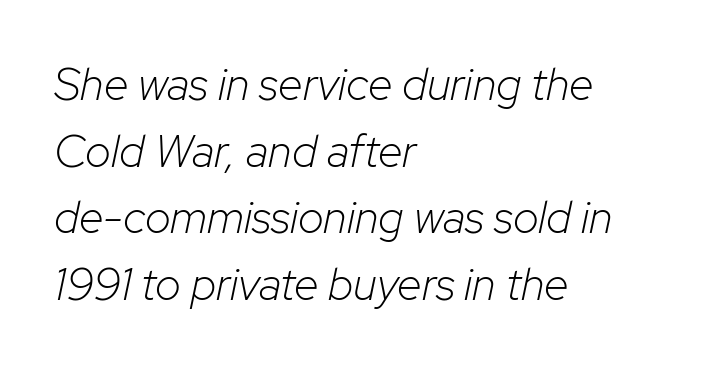
A normal amount of white space separates one row of letters from the next. Weight: in the light-to-regular range. Descenders hang freely into open space. The rendering keeps characters at their native spacing. The rendering applies a slant to the glyphs. The letters advance in unequal steps, a hallmark of proportional type.
